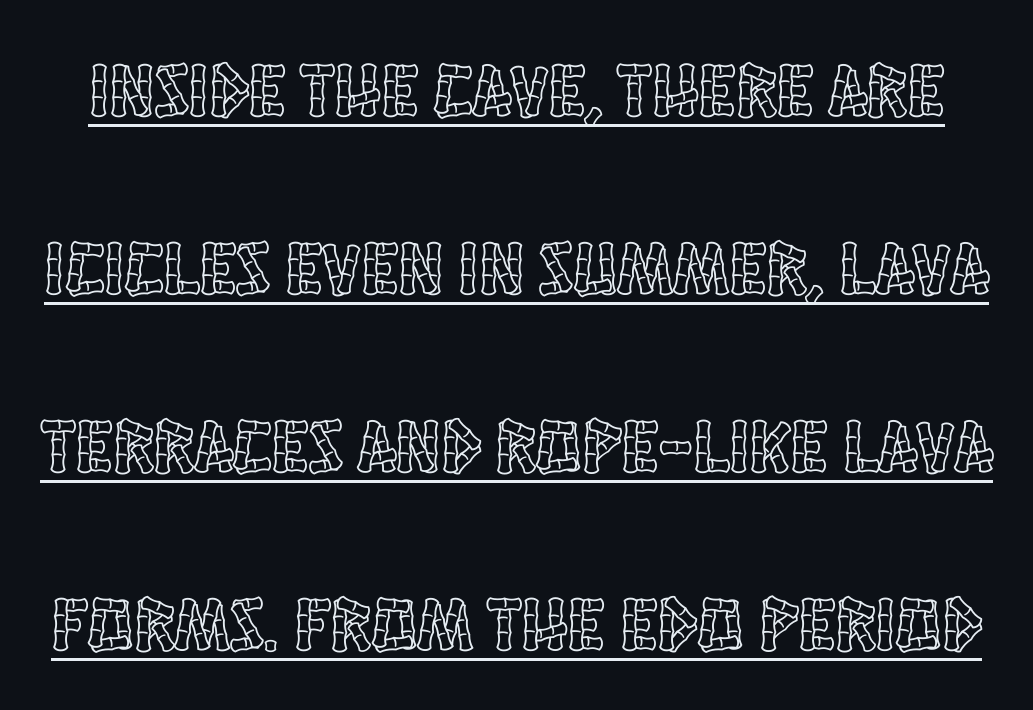
The image shows 76 px condensed type, upright; set loose line spacing (2.34x), normal letter spacing, underlined; a large x-height.
